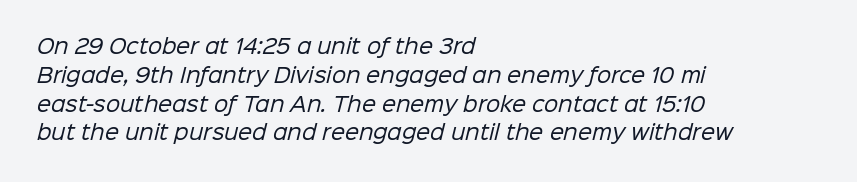
Q: Is the text bold? A: No.
Q: Is the text underlined? A: No.
Q: How is the paragraph aligned? A: Left-aligned.
Q: Is the spacing between letters normal or unusually wide? A: Normal.
Q: Is the spacing between lines tight, normal or loose? A: Normal.
